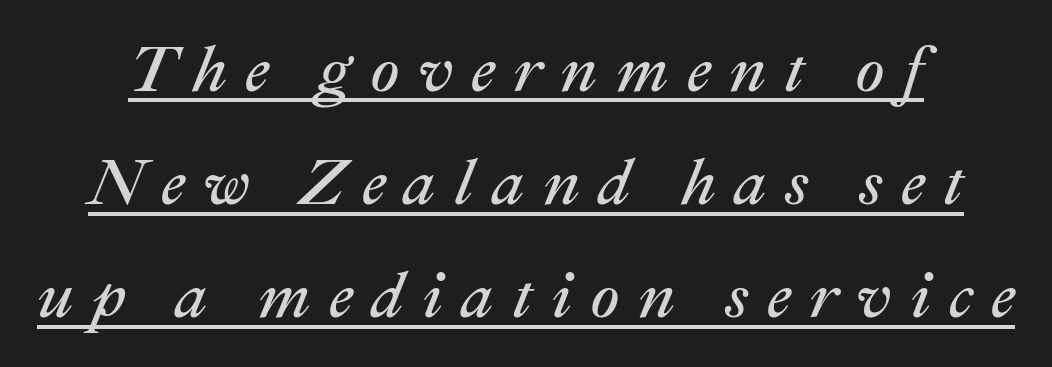
Q: Is the text bold? A: No.
Q: Is the text italic (slanted)? A: Yes, it leans right by about 22 degrees.
Q: Is the text underlined? A: Yes.
Q: Is the spacing between letters normal or unusually wide? A: Unusually wide.
Q: Width (condensed, normal, or wide)? A: Normal.
Q: Stroke contrast? A: Medium.
Q: x-height? A: Medium.
Q: Monospaced? A: No.
